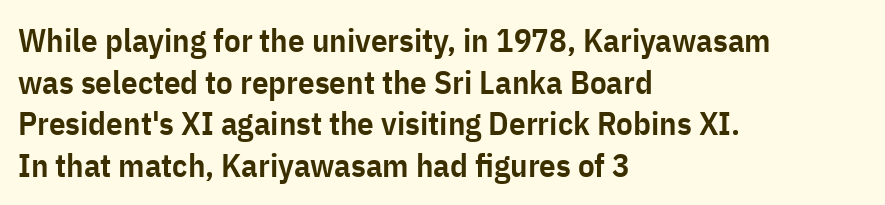
Q: Is the text bold? A: Semi-bold.
Q: Is the text italic (slanted)? A: No, it is upright.
Q: Is the typeface a serif or a sans-serif typeface? A: Sans-serif.
Q: Is the text underlined? A: No.
Q: How is the paragraph aligned? A: Left-aligned.
Q: Is the spacing between letters normal or unusually wide? A: Normal.
Q: Is the spacing between lines tight, normal or loose? A: Normal.
Q: Width (condensed, normal, or wide)? A: Condensed.
Q: Stroke contrast? A: Low.
Q: x-height? A: Medium.
Q: Monospaced? A: No.
